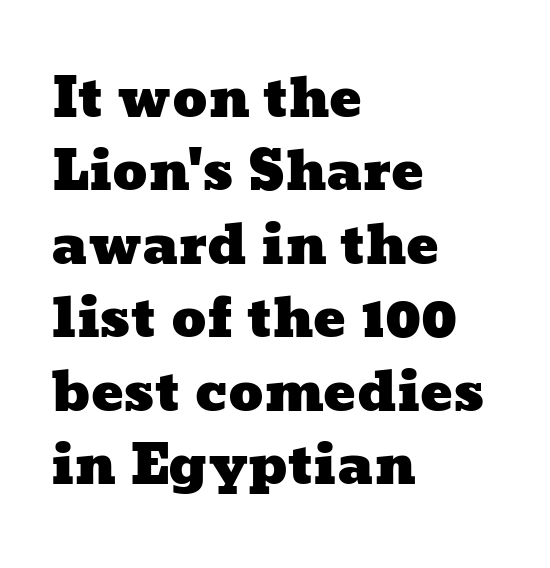
The image shows 54 px wide type; set left-aligned, normal line spacing (1.36x), normal letter spacing, not underlined; low stroke contrast and a medium x-height.
